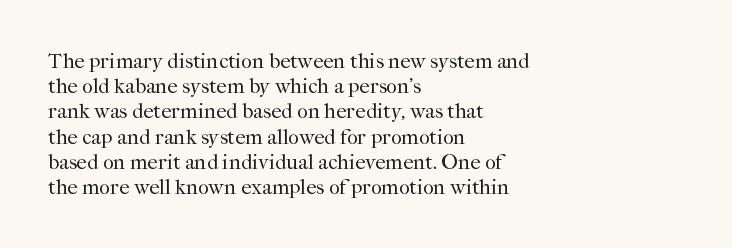
The image shows 21 px text type, upright; set left-aligned, line spacing 1.2x, normal letter spacing, not underlined.
